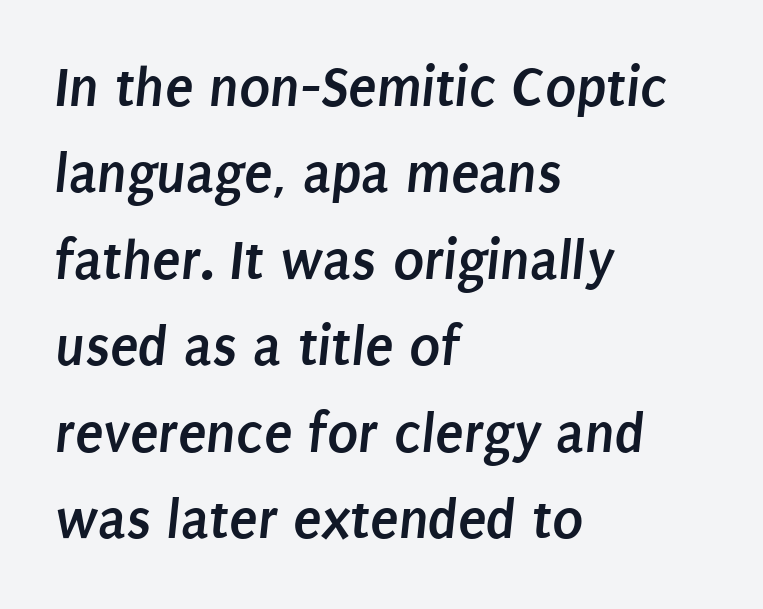
The image shows 58 px semibold, condensed sans-serif type; set left-aligned, normal line spacing (1.49x), normal letter spacing, not underlined; low stroke contrast and a large x-height.
